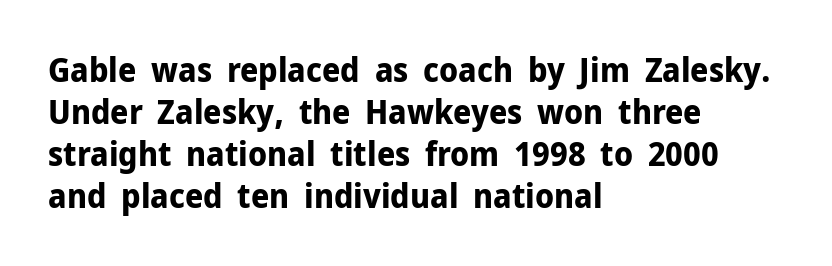
The glyphs have the mass of a bold cut. The font family rendered here belongs to the sans-serif group. Characters follow at the spacing the type designer built in. The lines are quadded left. The passage shown is not underscored anywhere.
